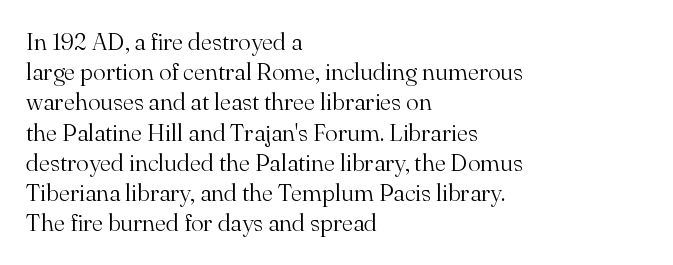
The weight would be labelled regular, book, light, or lighter still. Every stem runs plumb, perpendicular to the baseline. Descender tails drop into unmarked territory. One glance says typical: line gaps are just what's usual.
